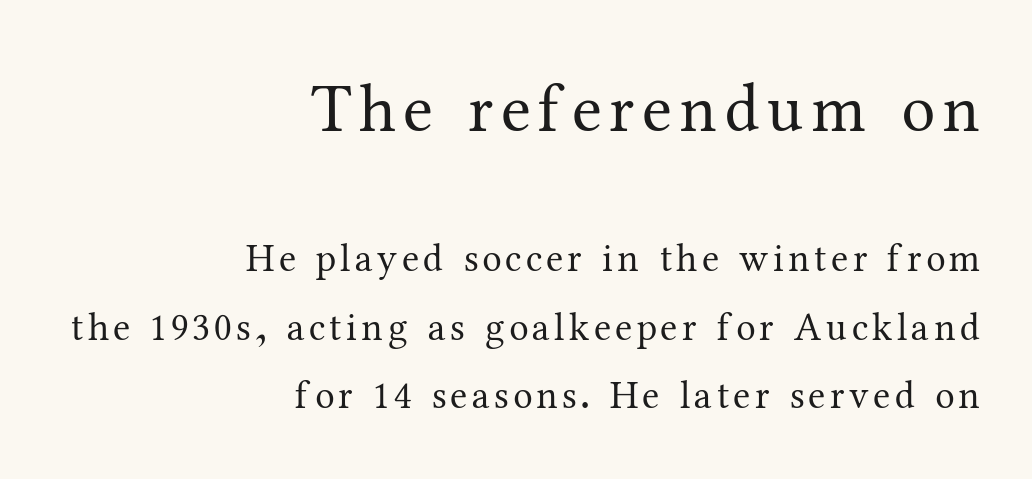
The image shows 68 px regular-weight serif type, upright; set right-aligned, line spacing 1.76x, not underlined; the first (top) block is 1.74x larger; medium stroke contrast and a medium x-height.
